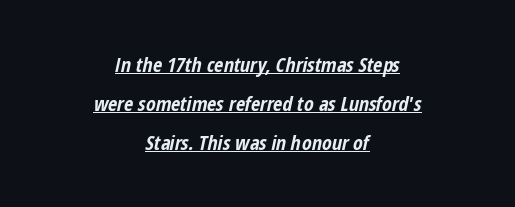
The image shows 20 px bold type, italic (leaning right); set centered, loose line spacing (1.96x), normal letter spacing, underlined.
